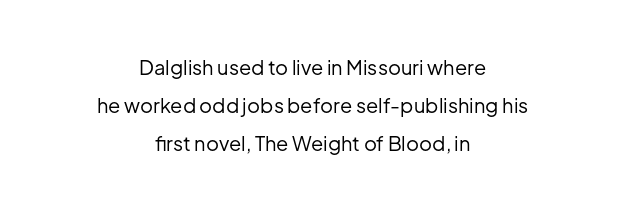
The image shows 20 px text type, upright; set centered, line spacing 1.89x, normal letter spacing, not underlined.
